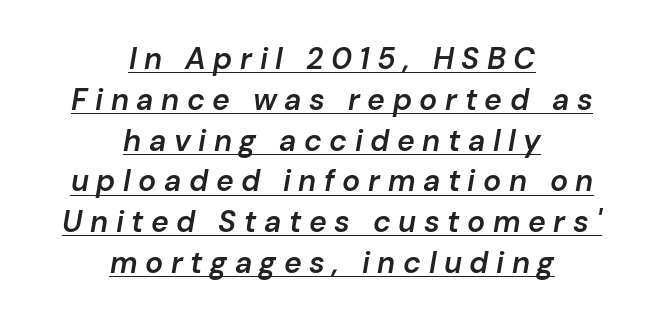
Q: Is the text bold? A: Semi-bold.
Q: Is the text italic (slanted)? A: Yes, it leans right by about 10 degrees.
Q: Is the text underlined? A: Yes.
Q: How is the paragraph aligned? A: Centered.
Q: Is the spacing between letters normal or unusually wide? A: Unusually wide.
Q: Is the spacing between lines tight, normal or loose? A: Normal.
Q: Width (condensed, normal, or wide)? A: Normal.
Q: Stroke contrast? A: Low.
Q: x-height? A: Medium.
Q: Monospaced? A: No.
